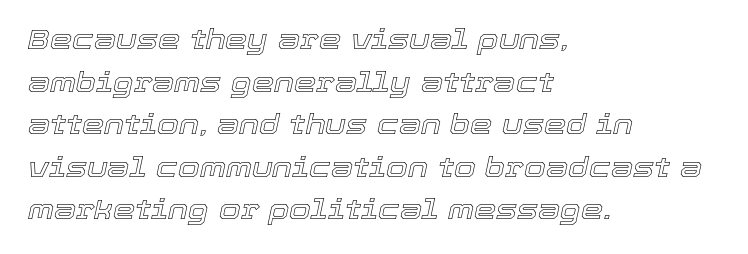
Q: Is the text italic (slanted)? A: Yes, it leans right by about 12 degrees.
Q: Is the text underlined? A: No.
Q: How is the paragraph aligned? A: Left-aligned.
Q: Is the spacing between letters normal or unusually wide? A: Normal.
Q: Is the spacing between lines tight, normal or loose? A: Normal.
Q: Width (condensed, normal, or wide)? A: Normal.
Q: x-height? A: Medium.
Q: Monospaced? A: No.
